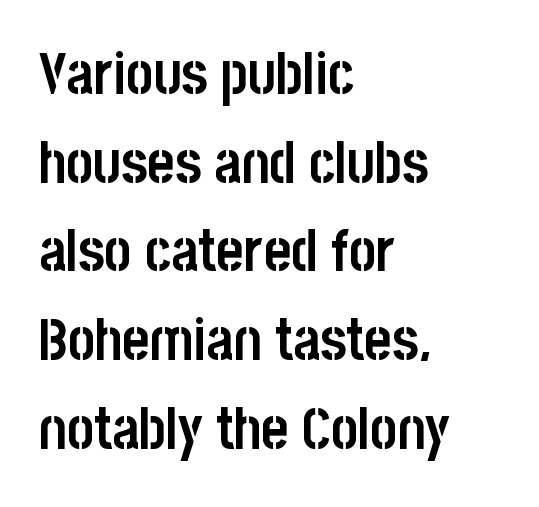
The image shows 58 px semibold, condensed sans-serif type, upright; set left-aligned, normal line spacing (1.53x), normal letter spacing, not underlined; low stroke contrast and a large x-height.
